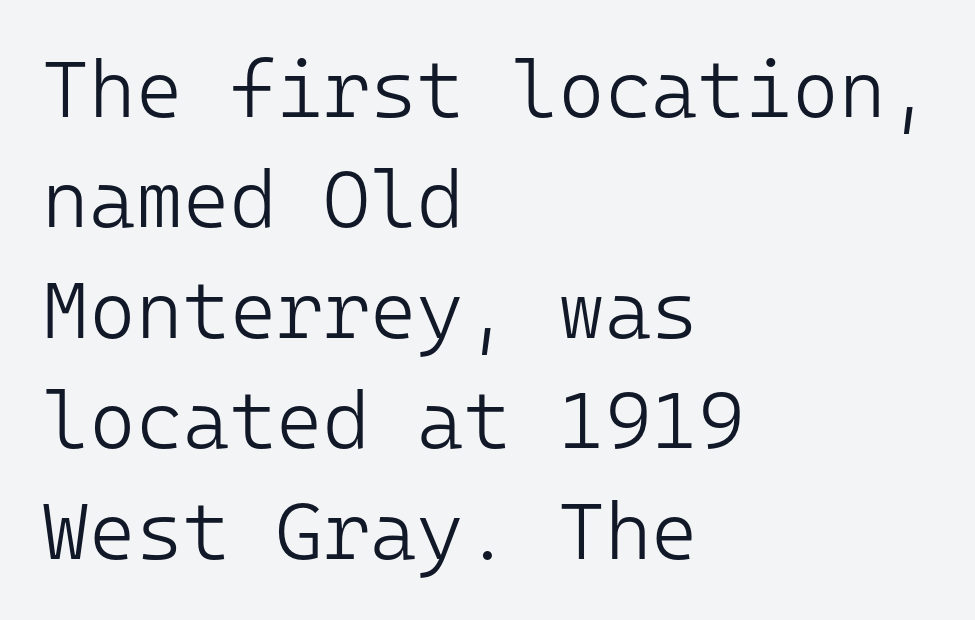
Q: Is the text bold? A: No.
Q: Is the text italic (slanted)? A: No, it is upright.
Q: Is the typeface a serif or a sans-serif typeface? A: Sans-serif.
Q: Is the text underlined? A: No.
Q: How is the paragraph aligned? A: Left-aligned.
Q: Is the spacing between letters normal or unusually wide? A: Normal.
Q: Is the spacing between lines tight, normal or loose? A: Normal.
Q: Width (condensed, normal, or wide)? A: Normal.
Q: Stroke contrast? A: Low.
Q: x-height? A: Medium.
Q: Monospaced? A: Yes.
